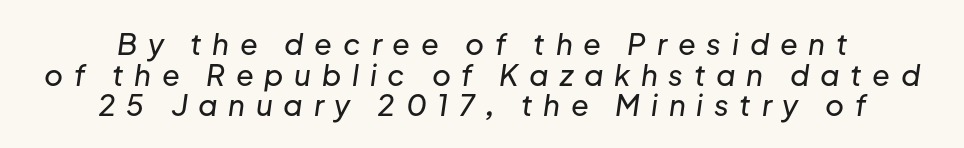
{"italic": "yes", "lean": "right", "slant_degrees": 8, "width": "normal", "stroke_contrast": "low", "x_height": "medium", "monospaced": "no", "underline": "no", "align": "center", "line_spacing": "tight", "line_spacing_ratio": 1.06, "letter_spacing": "wide", "letter_spacing_em": 0.37, "glyph_px": 29}
